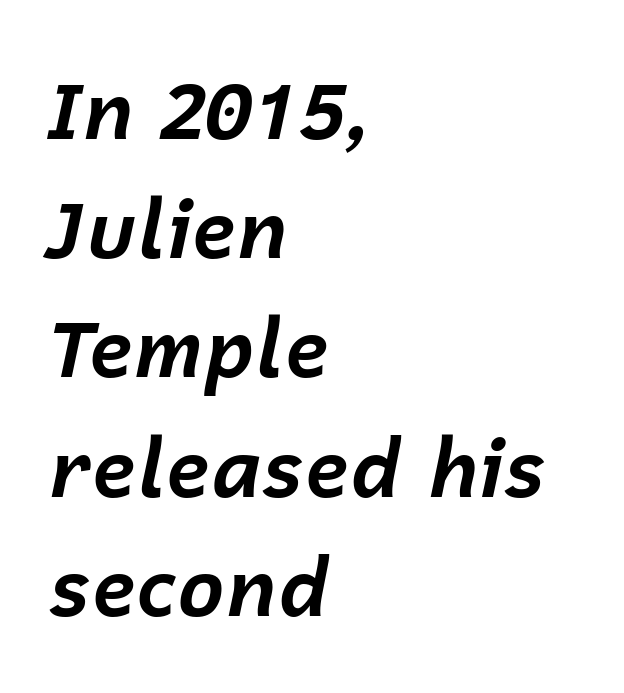
The image shows 80 px bold type, italic (leaning right); set left-aligned, normal line spacing (1.49x), normal letter spacing, not underlined; low stroke contrast and a medium x-height.
